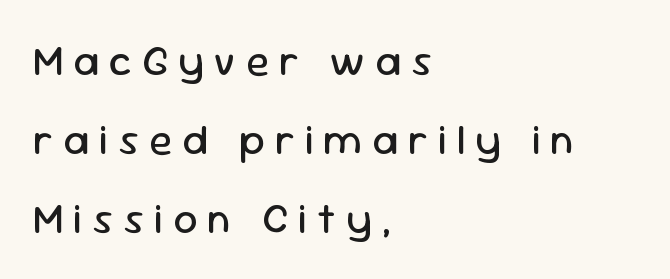
The type family on display is of the sans-serif kind. Glance below the letters and you will spot only blank space. Posture: straight, roman, zero tilt. Students, note that the glyphs here are deliberately spaced far apart. The text block is weighted toward the left margin, trailing off unevenly rightward.
